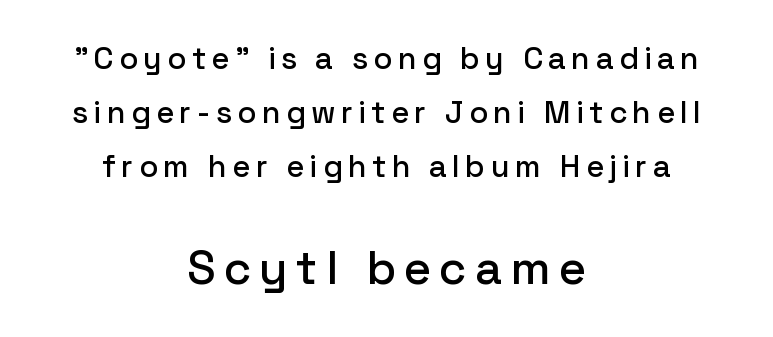
The image shows 47 px sans-serif type, upright; set centered, line spacing 1.74x, not underlined; the second (bottom) block is 1.52x larger; low stroke contrast and a medium x-height.
